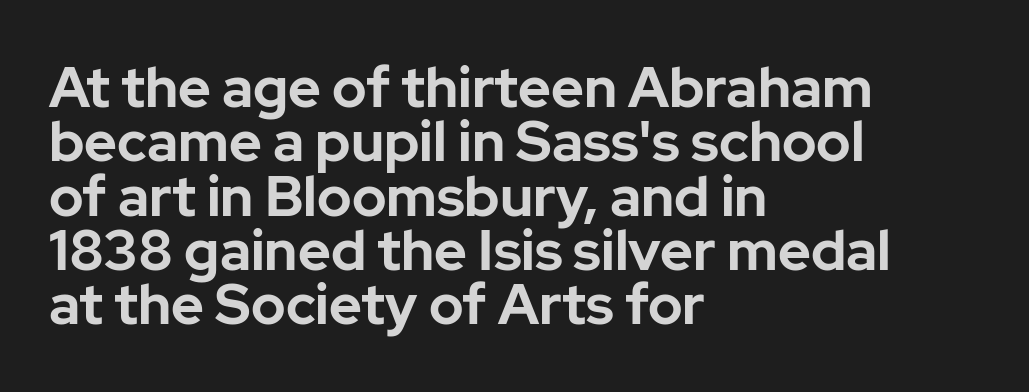
{"serif": "no", "italic": "no", "bold": "yes", "weight": "bold", "width": "normal", "stroke_contrast": "low", "x_height": "medium", "monospaced": "no", "underline": "no", "align": "left", "line_spacing": "tight", "line_spacing_ratio": 0.97, "letter_spacing": "normal", "letter_spacing_em": 0.0, "glyph_px": 56}
